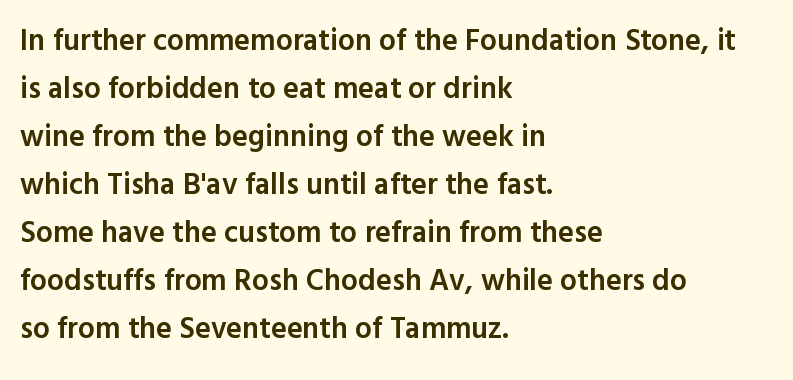
{"serif": "no", "italic": "no", "bold": "semi", "weight": "semibold", "width": "normal", "x_height": "medium", "monospaced": "no", "underline": "no", "align": "left", "line_spacing": "normal", "line_spacing_ratio": 1.6, "letter_spacing": "normal", "letter_spacing_em": 0.0, "glyph_px": 30}
